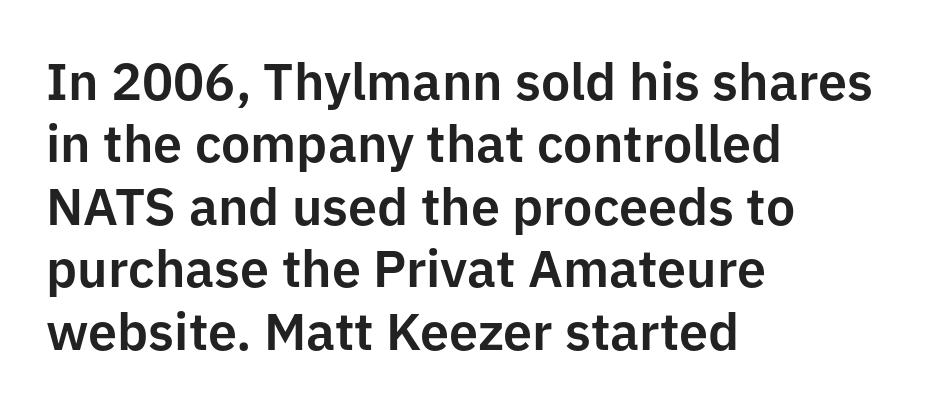
{"serif": "no", "italic": "no", "width": "normal", "stroke_contrast": "low", "x_height": "medium", "monospaced": "no", "underline": "no", "align": "left", "line_spacing_ratio": 1.2, "letter_spacing": "normal", "letter_spacing_em": 0.0, "glyph_px": 52}
